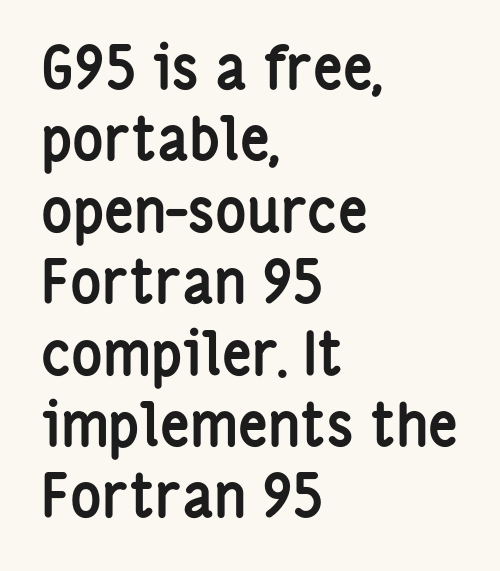
{"serif": "no", "italic": "no", "bold": "yes", "weight": "semibold", "width": "condensed", "stroke_contrast": "low", "x_height": "medium", "monospaced": "no", "underline": "no", "align": "left", "line_spacing_ratio": 1.21, "letter_spacing": "normal", "letter_spacing_em": 0.0, "glyph_px": 59}
